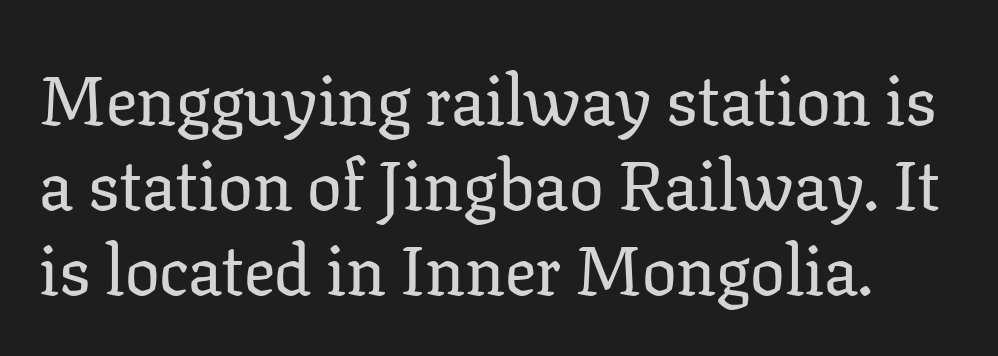
{"serif": "yes", "italic": "no", "width": "normal", "stroke_contrast": "low", "x_height": "medium", "monospaced": "no", "underline": "no", "line_spacing_ratio": 1.23, "letter_spacing": "normal", "letter_spacing_em": 0.0, "glyph_px": 69}
